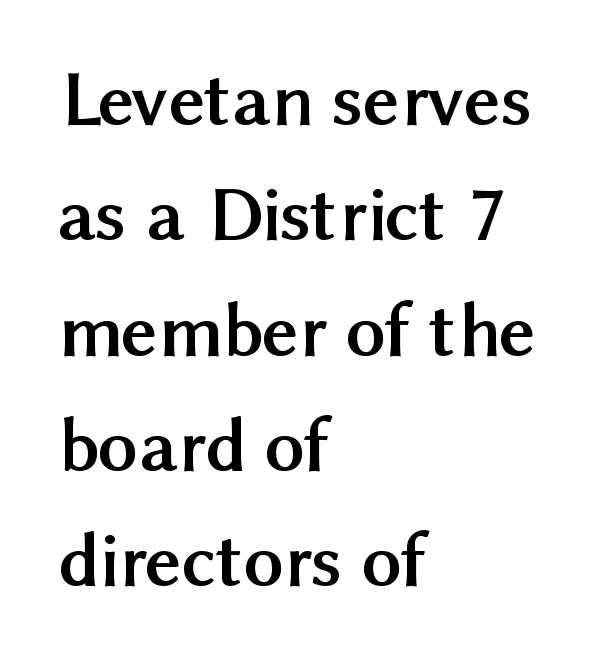
{"serif": "no", "italic": "no", "bold": "yes", "weight": "semibold", "width": "normal", "stroke_contrast": "medium", "x_height": "medium", "monospaced": "no", "underline": "no", "align": "left", "line_spacing": "normal", "line_spacing_ratio": 1.46, "letter_spacing": "normal", "letter_spacing_em": 0.0, "glyph_px": 79}
